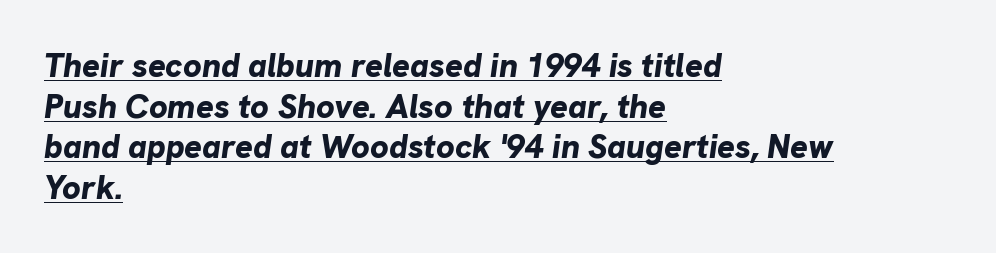
{"italic": "yes", "lean": "right", "slant_degrees": 8, "bold": "yes", "weight": "bold", "width": "normal", "stroke_contrast": "low", "x_height": "medium", "monospaced": "no", "underline": "yes", "align": "left", "line_spacing_ratio": 1.23, "letter_spacing": "normal", "letter_spacing_em": 0.0, "glyph_px": 33}
